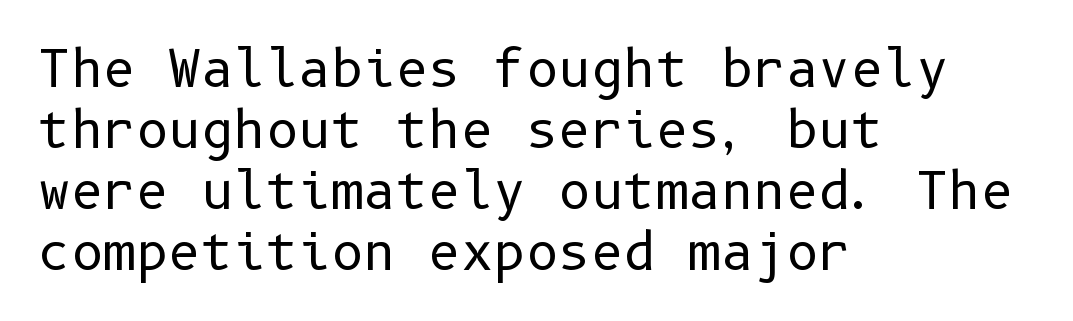
The image shows 50 px regular-weight sans-serif type, upright; set left-aligned, line spacing 1.22x, normal letter spacing, not underlined; low stroke contrast and a medium x-height.
